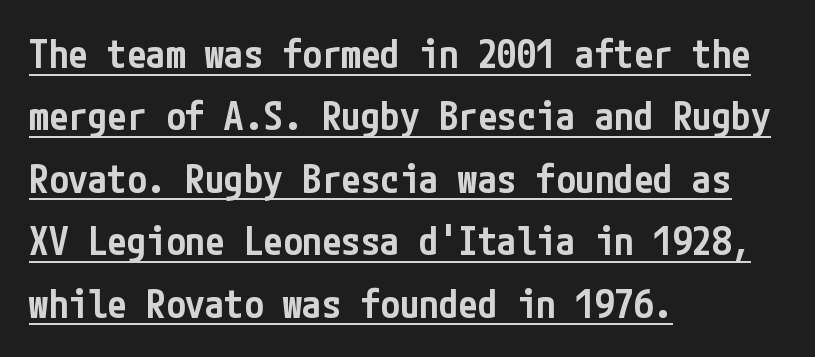
Q: Is the text bold? A: Semi-bold.
Q: Is the text italic (slanted)? A: No, it is upright.
Q: Is the typeface a serif or a sans-serif typeface? A: Sans-serif.
Q: Is the text underlined? A: Yes.
Q: How is the paragraph aligned? A: Left-aligned.
Q: Is the spacing between letters normal or unusually wide? A: Normal.
Q: Is the spacing between lines tight, normal or loose? A: Normal.
Q: Width (condensed, normal, or wide)? A: Condensed.
Q: Stroke contrast? A: Low.
Q: x-height? A: Medium.
